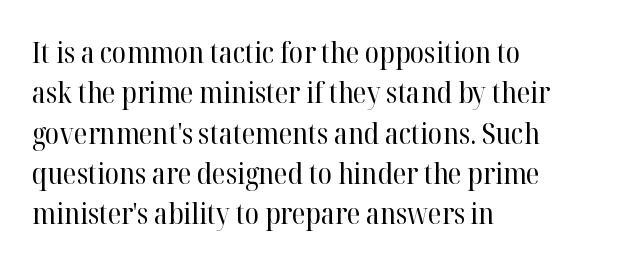
The image shows 29 px regular-weight serif type, upright; set left-aligned, normal line spacing (1.39x), normal letter spacing, not underlined; high stroke contrast and a medium x-height.
